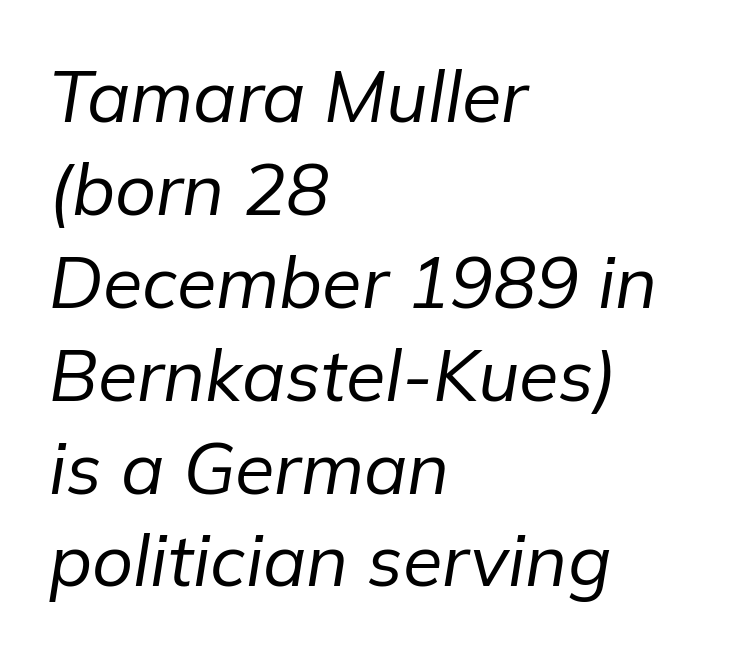
These lines are rendered in a variable-pitch font. The lines are quadded left. This is not heavy type; no bold has been used. You can tell it's italic because the verticals aren't actually vertical. Default kerning and tracking; the words read as compact shapes. A bare baseline throughout the passage.
